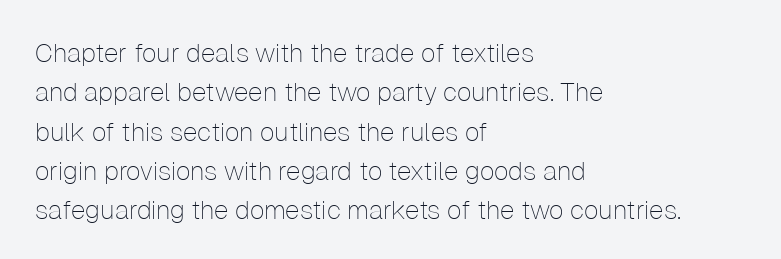
The image shows 26 px text type, upright; set left-aligned, normal line spacing (1.51x), normal letter spacing, not underlined.
